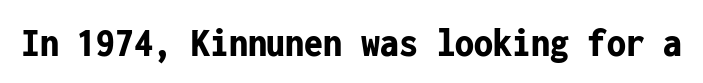
Q: Is the text bold? A: Yes.
Q: Is the text italic (slanted)? A: No, it is upright.
Q: Is the typeface a serif or a sans-serif typeface? A: Sans-serif.
Q: Is the text underlined? A: No.
Q: Is the spacing between letters normal or unusually wide? A: Normal.
Q: Width (condensed, normal, or wide)? A: Condensed.
Q: Stroke contrast? A: Low.
Q: x-height? A: Medium.
Q: Monospaced? A: Yes.
